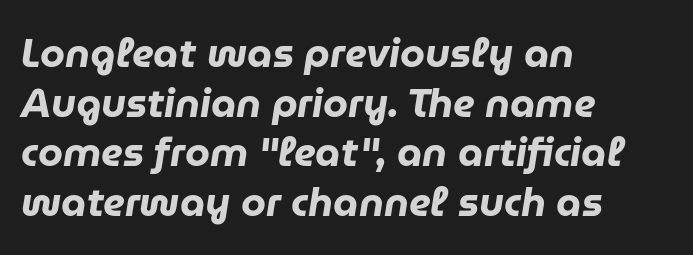
Q: Is the text bold? A: Yes.
Q: Is the text italic (slanted)? A: Yes, it leans right by about 9 degrees.
Q: Is the text underlined? A: No.
Q: How is the paragraph aligned? A: Left-aligned.
Q: Is the spacing between letters normal or unusually wide? A: Normal.
Q: Width (condensed, normal, or wide)? A: Normal.
Q: Stroke contrast? A: Low.
Q: x-height? A: Medium.
Q: Monospaced? A: No.
